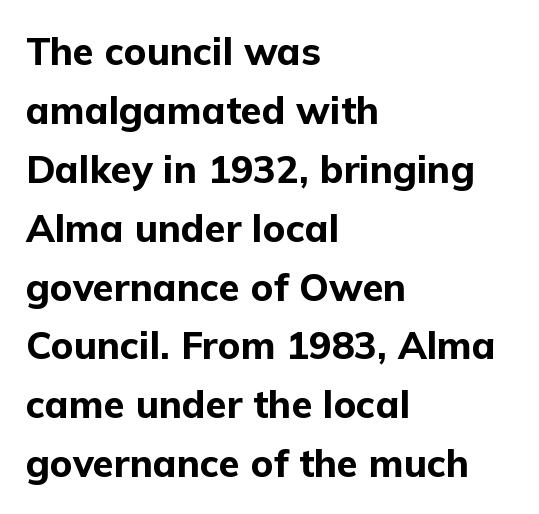
The image shows 38 px bold sans-serif type, upright; set left-aligned, normal line spacing (1.55x), normal letter spacing, not underlined; low stroke contrast and a medium x-height.
